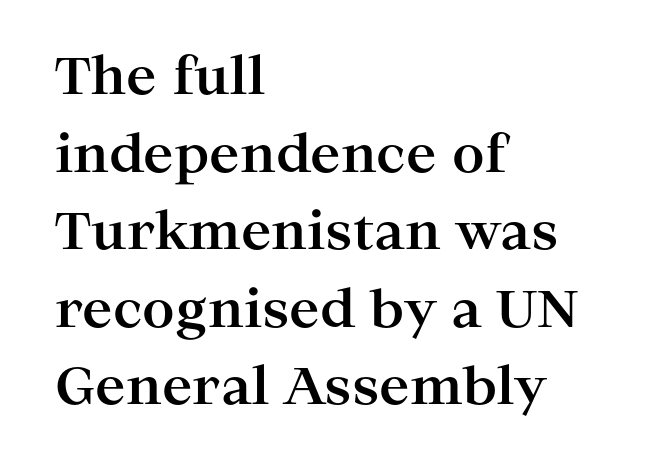
{"serif": "yes", "italic": "no", "bold": "yes", "weight": "bold", "width": "wide", "stroke_contrast": "high", "x_height": "medium", "monospaced": "no", "underline": "no", "align": "left", "line_spacing": "normal", "line_spacing_ratio": 1.52, "letter_spacing": "normal", "letter_spacing_em": 0.0, "glyph_px": 51}
